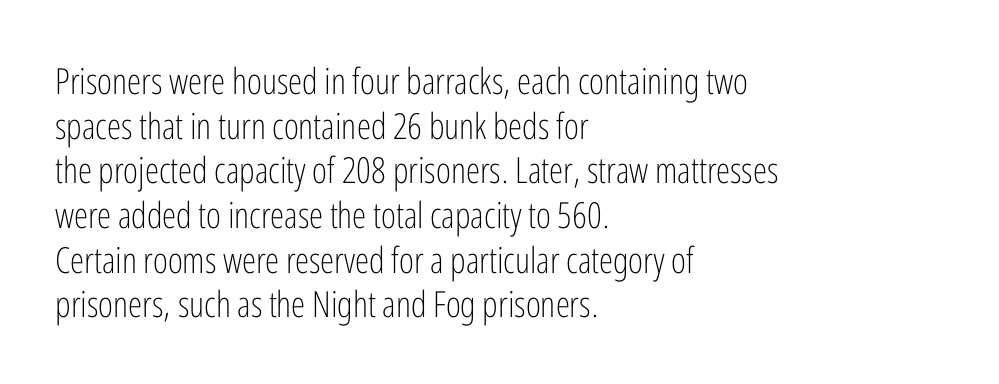
A sans-serif font was chosen for this passage. The string is rendered with underlining switched off. The strokes are not fattened; the text isn't bold. Glyph-to-glyph distance matches everyday printed text. Posture: upright roman. The typesetter chose a ragged-right arrangement here.
